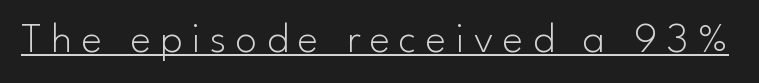
This sample has the flowing, uneven cadence of proportional lettering. Letters have the restrained weight of plain body copy at most. Short note: letters widely spaced. The words here are underlined.
